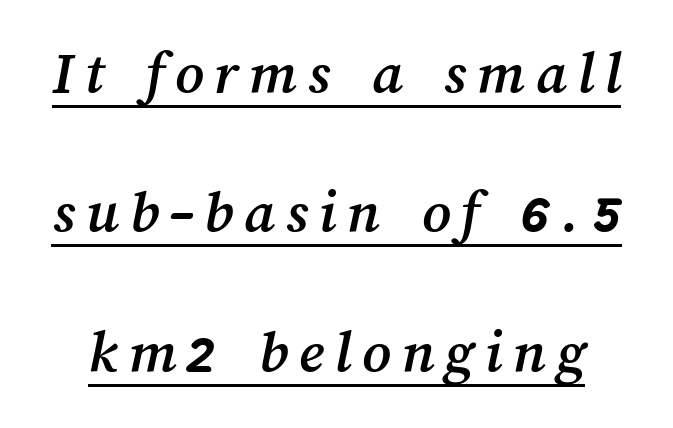
The image shows 62 px text type; set loose line spacing (2.25x), underlined; medium stroke contrast and a medium x-height.
